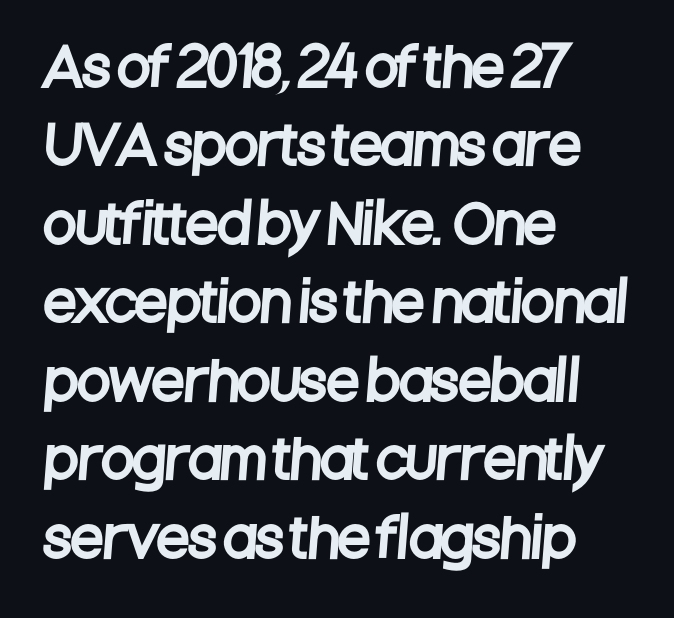
{"serif": "no", "width": "condensed", "stroke_contrast": "low", "x_height": "large", "monospaced": "no", "underline": "no", "align": "left", "line_spacing": "normal", "line_spacing_ratio": 1.48, "letter_spacing": "normal", "letter_spacing_em": 0.0, "glyph_px": 53}
